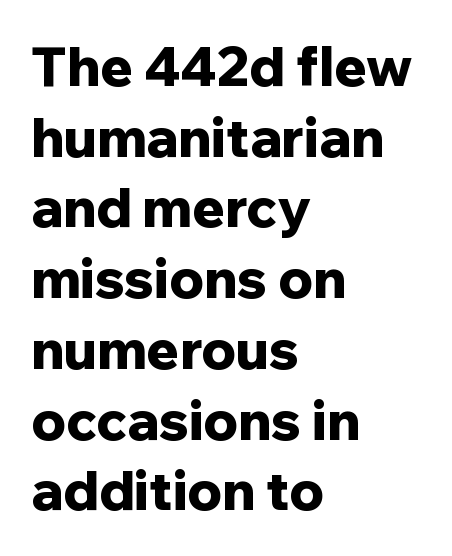
Q: Is the text bold? A: Yes.
Q: Is the text italic (slanted)? A: No, it is upright.
Q: Is the typeface a serif or a sans-serif typeface? A: Sans-serif.
Q: Is the text underlined? A: No.
Q: How is the paragraph aligned? A: Left-aligned.
Q: Is the spacing between letters normal or unusually wide? A: Normal.
Q: Is the spacing between lines tight, normal or loose? A: Normal.
Q: Width (condensed, normal, or wide)? A: Normal.
Q: Stroke contrast? A: Low.
Q: x-height? A: Medium.
Q: Monospaced? A: No.
